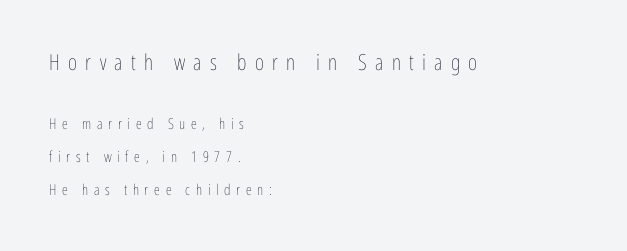
The image shows 22 px text type, upright; set left-aligned, loose line spacing (2.2x), unusually wide letter spacing (+0.38 em), not underlined; the first (top) block is 1.47x larger.
